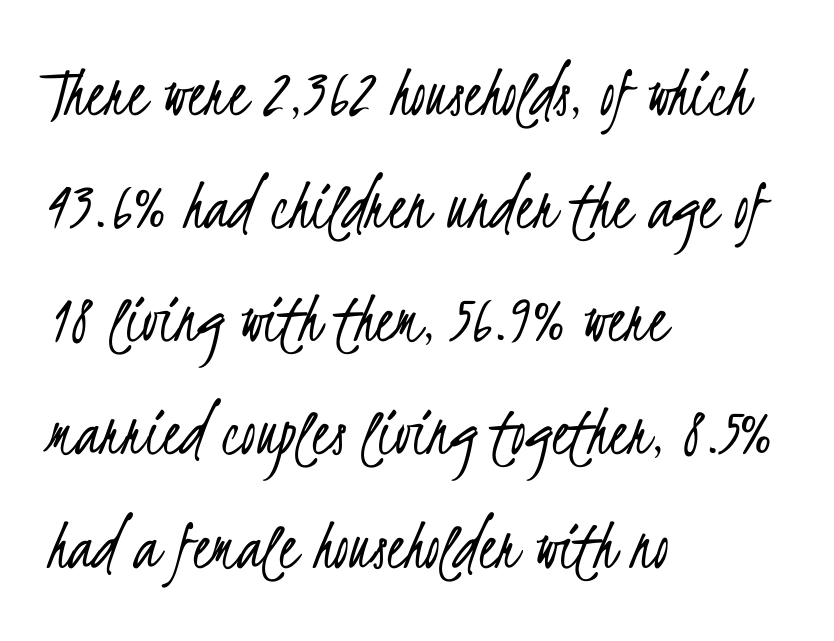
Q: Is the text bold? A: No.
Q: Is the typeface a serif or a sans-serif typeface? A: Sans-serif.
Q: Is the text underlined? A: No.
Q: How is the paragraph aligned? A: Left-aligned.
Q: Is the spacing between letters normal or unusually wide? A: Normal.
Q: Is the spacing between lines tight, normal or loose? A: Normal.
Q: Width (condensed, normal, or wide)? A: Condensed.
Q: Stroke contrast? A: Low.
Q: x-height? A: Small.
Q: Monospaced? A: No.
